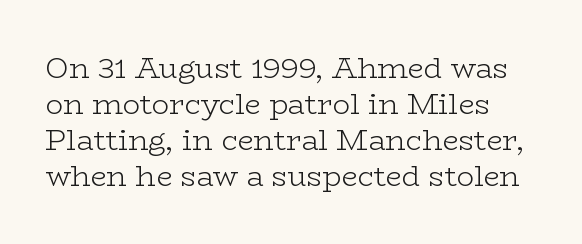
This rendering employs a face with finishing strokes, i.e., a serif. Spacing verdict: proportional, widths tailored to each character. Each word holds together tightly as a unit, with standard inter-letter gaps. This rendering features lettering with no underline. The letterforms sit at book weight or below. Do the letters lean? They stand straight.
